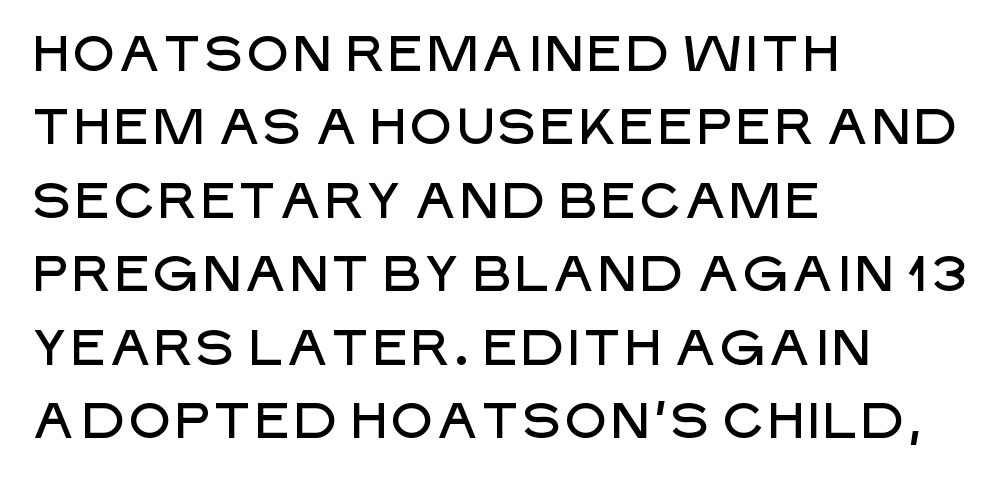
Q: Is the text italic (slanted)? A: No, it is upright.
Q: Is the typeface a serif or a sans-serif typeface? A: Sans-serif.
Q: Is the text underlined? A: No.
Q: How is the paragraph aligned? A: Left-aligned.
Q: Is the spacing between letters normal or unusually wide? A: Normal.
Q: Is the spacing between lines tight, normal or loose? A: Normal.
Q: Width (condensed, normal, or wide)? A: Normal.
Q: Stroke contrast? A: Low.
Q: x-height? A: Large.
Q: Monospaced? A: No.
